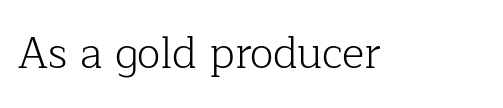
The image shows 43 px light serif type, upright; set normal letter spacing, not underlined; low stroke contrast and a medium x-height.
